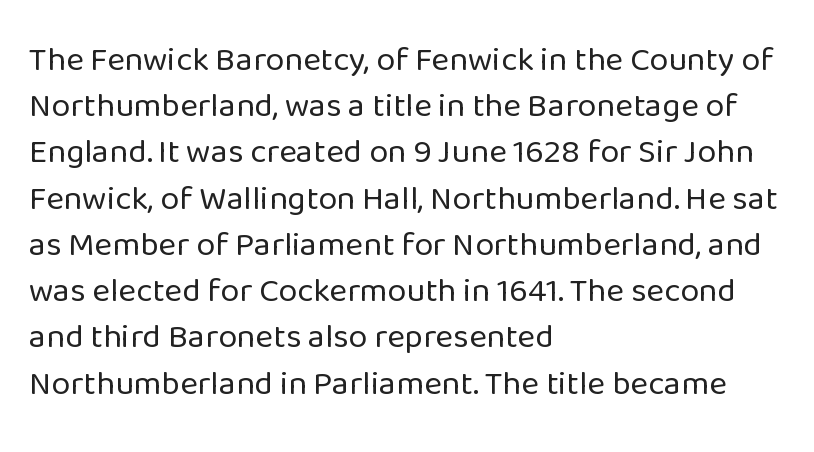
The image shows 34 px regular-weight sans-serif type, upright; set left-aligned, normal line spacing (1.36x), normal letter spacing, not underlined; low stroke contrast and a medium x-height.
